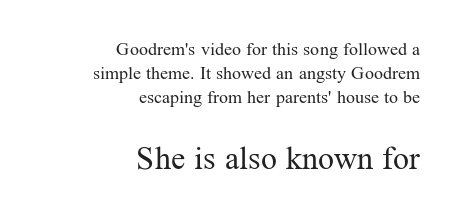
{"serif": "yes", "italic": "no", "bold": "no", "weight": "regular", "width": "normal", "stroke_contrast": "medium", "x_height": "medium", "monospaced": "no", "underline": "no", "align": "right", "line_spacing": "normal", "line_spacing_ratio": 1.34, "letter_spacing": "normal", "letter_spacing_em": 0.0, "larger_block": "second", "size_ratio": 1.78, "glyph_px": 32}
